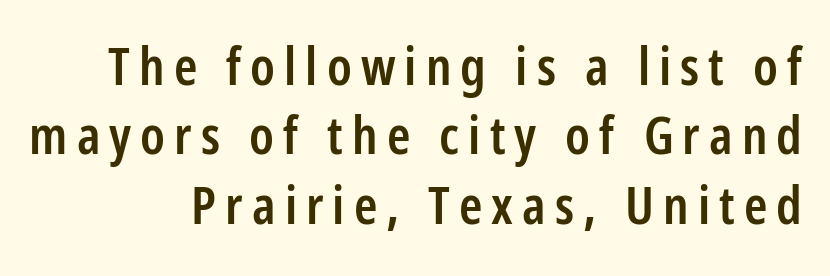
A typesetter would call this proportional, since set widths differ per character. Interline gaps are of average width in this sample. The zone under the glyphs is completely vacant. These words are printed semibold, heavier than regular yet not bold. Are there feet on the stems? There aren't — it's a sans. Quick note: not italic, upright.
